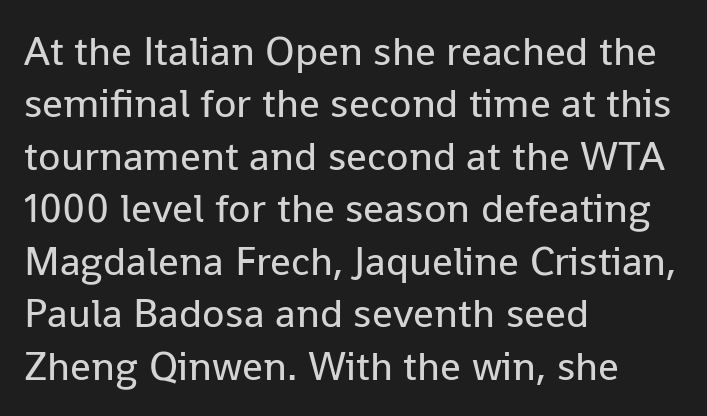
Q: Is the text bold? A: No.
Q: Is the text italic (slanted)? A: No, it is upright.
Q: Is the typeface a serif or a sans-serif typeface? A: Sans-serif.
Q: Is the text underlined? A: No.
Q: How is the paragraph aligned? A: Left-aligned.
Q: Is the spacing between letters normal or unusually wide? A: Normal.
Q: Is the spacing between lines tight, normal or loose? A: Normal.
Q: Width (condensed, normal, or wide)? A: Normal.
Q: Stroke contrast? A: Low.
Q: x-height? A: Medium.
Q: Monospaced? A: No.
